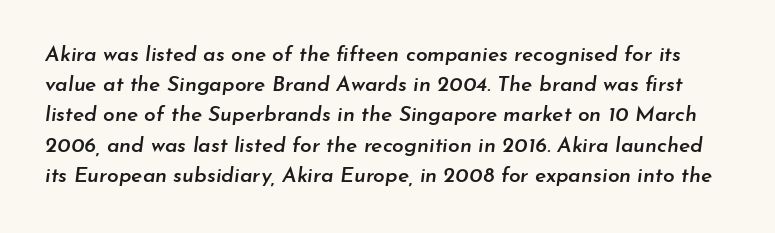
{"italic": "yes", "lean": "right", "slant_degrees": 7, "bold": "semi", "underline": "no", "line_spacing": "normal", "line_spacing_ratio": 1.44, "letter_spacing": "normal", "letter_spacing_em": 0.0, "glyph_px": 21}
